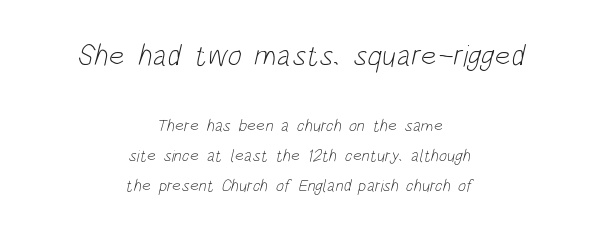
Q: Is the text bold? A: No.
Q: Is the typeface a serif or a sans-serif typeface? A: Sans-serif.
Q: Is the text underlined? A: No.
Q: How is the paragraph aligned? A: Centered.
Q: Is the spacing between letters normal or unusually wide? A: Normal.
Q: Which block of text is set in a larger size, the first (top) or the second (bottom)? A: The first (top) one.
Q: Width (condensed, normal, or wide)? A: Condensed.
Q: Stroke contrast? A: Low.
Q: x-height? A: Large.
Q: Monospaced? A: No.
